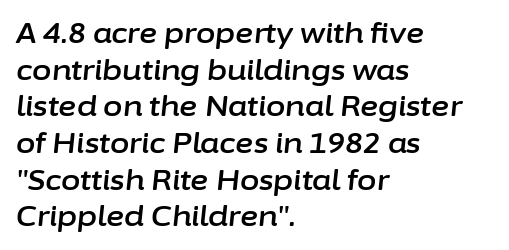
{"italic": "yes", "lean": "right", "slant_degrees": 6, "width": "normal", "stroke_contrast": "low", "x_height": "medium", "monospaced": "no", "underline": "no", "align": "left", "line_spacing": "normal", "line_spacing_ratio": 1.31, "letter_spacing": "normal", "letter_spacing_em": 0.0, "glyph_px": 28}
